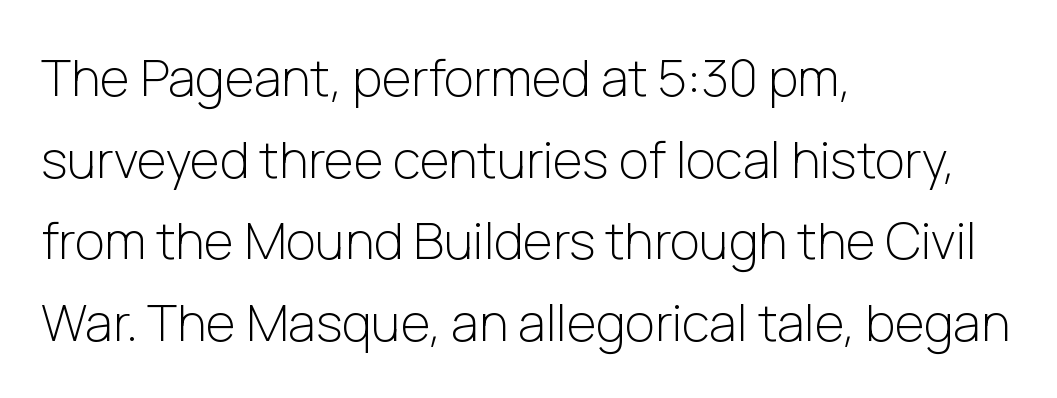
The image shows 51 px light sans-serif type, upright; set left-aligned, normal line spacing (1.6x), normal letter spacing, not underlined; low stroke contrast and a medium x-height.
